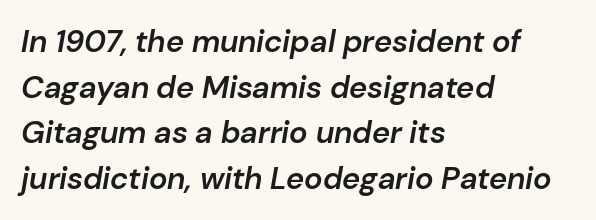
Q: Is the text bold? A: Semi-bold.
Q: Is the text italic (slanted)? A: Yes, it leans right by about 10 degrees.
Q: Is the text underlined? A: No.
Q: How is the paragraph aligned? A: Left-aligned.
Q: Is the spacing between letters normal or unusually wide? A: Normal.
Q: Is the spacing between lines tight, normal or loose? A: Normal.
Q: Width (condensed, normal, or wide)? A: Normal.
Q: Stroke contrast? A: Low.
Q: x-height? A: Medium.
Q: Monospaced? A: No.
